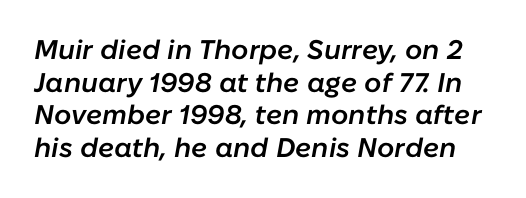
The image shows 27 px text type, italic (leaning right); set line spacing 1.21x, normal letter spacing, not underlined.
